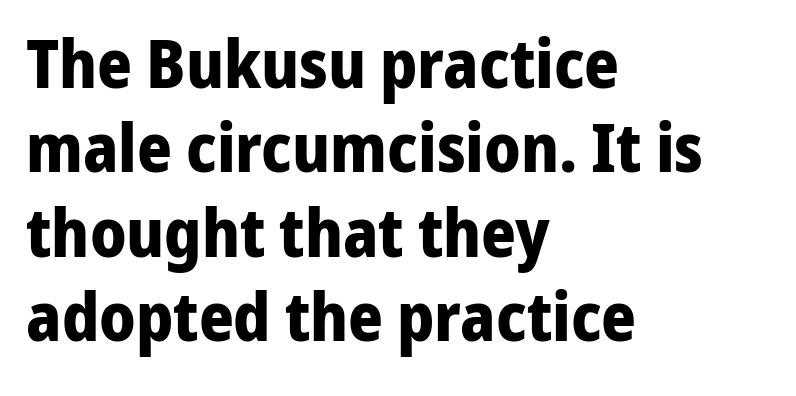
{"serif": "no", "italic": "no", "bold": "yes", "weight": "bold", "width": "normal", "stroke_contrast": "low", "x_height": "medium", "monospaced": "no", "underline": "no", "align": "left", "line_spacing": "normal", "line_spacing_ratio": 1.26, "letter_spacing": "normal", "letter_spacing_em": 0.0, "glyph_px": 67}
